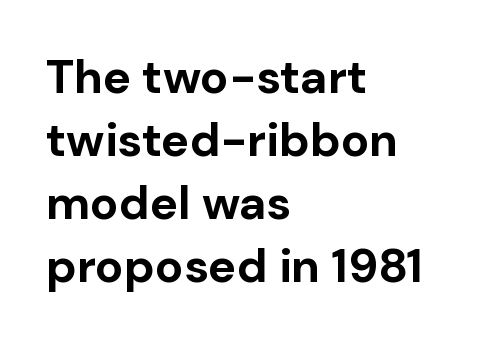
Q: Is the text bold? A: Yes.
Q: Is the text italic (slanted)? A: No, it is upright.
Q: Is the typeface a serif or a sans-serif typeface? A: Sans-serif.
Q: Is the text underlined? A: No.
Q: How is the paragraph aligned? A: Left-aligned.
Q: Is the spacing between letters normal or unusually wide? A: Normal.
Q: Is the spacing between lines tight, normal or loose? A: Normal.
Q: Width (condensed, normal, or wide)? A: Normal.
Q: Stroke contrast? A: Low.
Q: x-height? A: Medium.
Q: Monospaced? A: No.
